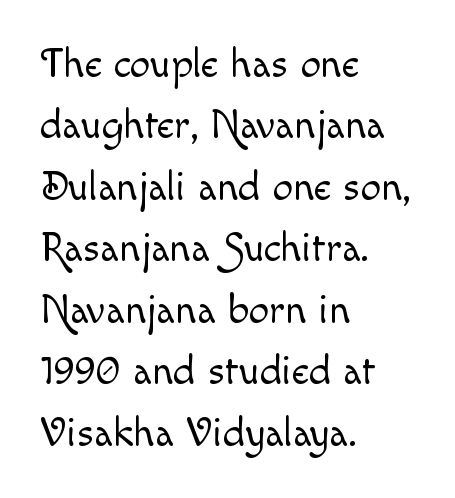
Words appear dense and cohesive because spacing is normal. Weight: regular or lighter. Unlike italic type, these characters show no tilt at all. Vertical spacing — default. Reading down the block, your eye returns to a fixed left position each line.
